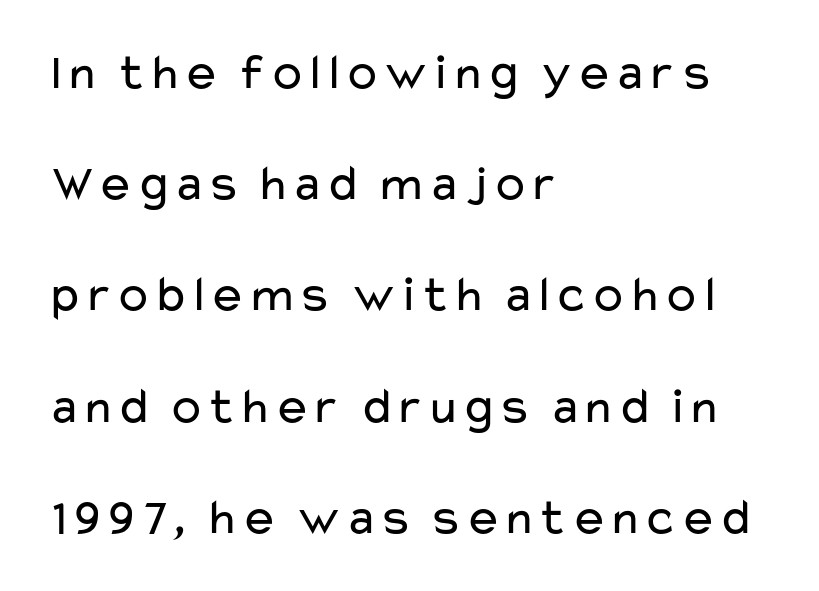
The image shows 51 px regular-weight, wide sans-serif type, upright; set left-aligned, loose line spacing (2.18x), normal letter spacing, not underlined; low stroke contrast and a medium x-height.
